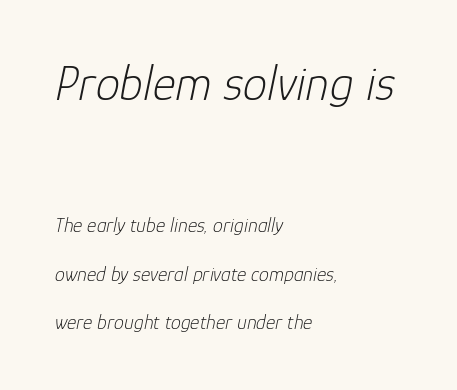
Q: Is the text bold? A: No.
Q: Is the text italic (slanted)? A: Yes, it leans right by about 12 degrees.
Q: Is the text underlined? A: No.
Q: How is the paragraph aligned? A: Left-aligned.
Q: Is the spacing between letters normal or unusually wide? A: Normal.
Q: Is the spacing between lines tight, normal or loose? A: Loose.
Q: Which block of text is set in a larger size, the first (top) or the second (bottom)? A: The first (top) one.
Q: Width (condensed, normal, or wide)? A: Normal.
Q: Stroke contrast? A: Low.
Q: x-height? A: Medium.
Q: Monospaced? A: No.
